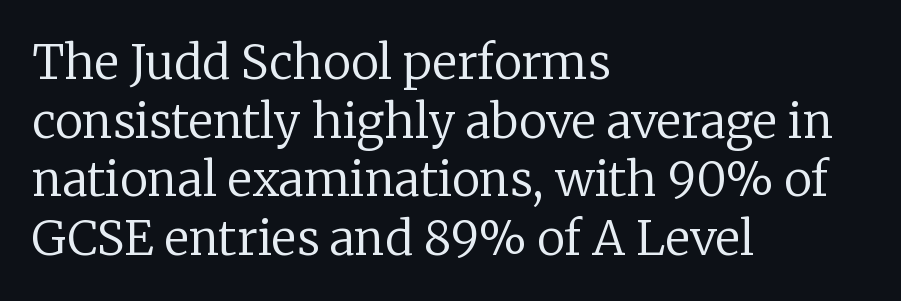
You could not count columns in this text — the font is proportionally spaced. Glyph-to-glyph distance matches everyday printed text. Is the block centered? No — it sits flush against the left margin. The font's upright variant was chosen for this text. Examine the stroke ends and you'll spot serifs.
